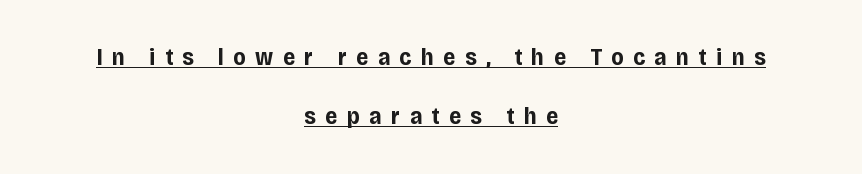
{"italic": "no", "bold": "yes", "underline": "yes", "align": "center", "line_spacing": "loose", "line_spacing_ratio": 2.47, "letter_spacing": "wide", "letter_spacing_em": 0.4, "glyph_px": 24}
